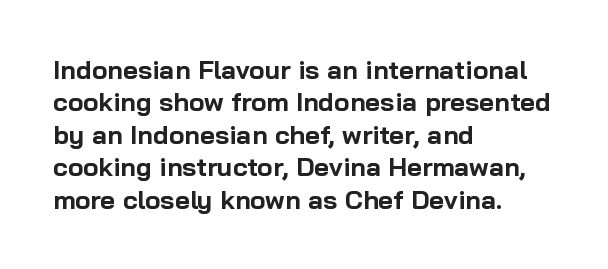
Q: Is the text bold? A: Yes.
Q: Is the text italic (slanted)? A: No, it is upright.
Q: Is the text underlined? A: No.
Q: How is the paragraph aligned? A: Left-aligned.
Q: Is the spacing between letters normal or unusually wide? A: Normal.
Q: Is the spacing between lines tight, normal or loose? A: Normal.
